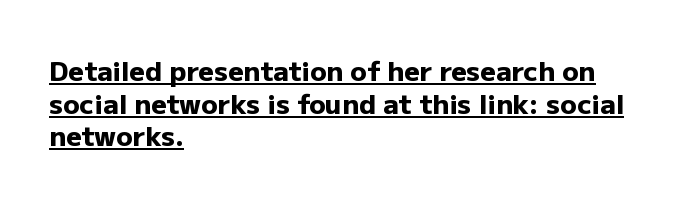
Q: Is the text bold? A: Yes.
Q: Is the text italic (slanted)? A: No, it is upright.
Q: Is the text underlined? A: Yes.
Q: How is the paragraph aligned? A: Left-aligned.
Q: Is the spacing between letters normal or unusually wide? A: Normal.
